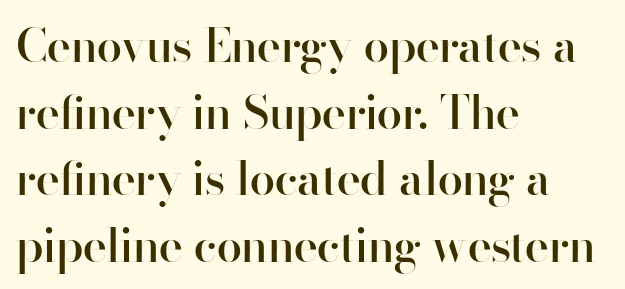
Q: Is the text bold? A: Semi-bold.
Q: Is the text italic (slanted)? A: No, it is upright.
Q: Is the typeface a serif or a sans-serif typeface? A: Sans-serif.
Q: Is the text underlined? A: No.
Q: How is the paragraph aligned? A: Left-aligned.
Q: Is the spacing between letters normal or unusually wide? A: Normal.
Q: Is the spacing between lines tight, normal or loose? A: Normal.
Q: Width (condensed, normal, or wide)? A: Normal.
Q: Stroke contrast? A: High.
Q: x-height? A: Small.
Q: Monospaced? A: No.
